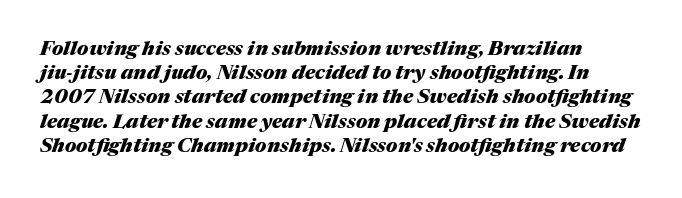
Quick note: italic. Just letters on the line, the space beneath them empty. Strong, thick strokes mark this as bold type. Nothing unusual about the tracking: characters are spaced as the font intends.
